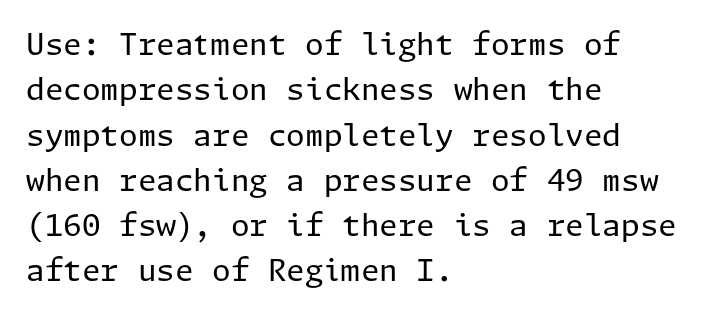
{"serif": "no", "italic": "no", "bold": "no", "weight": "regular", "width": "normal", "stroke_contrast": "low", "x_height": "medium", "underline": "no", "align": "left", "line_spacing": "normal", "line_spacing_ratio": 1.51, "letter_spacing": "normal", "letter_spacing_em": 0.0, "glyph_px": 30}
